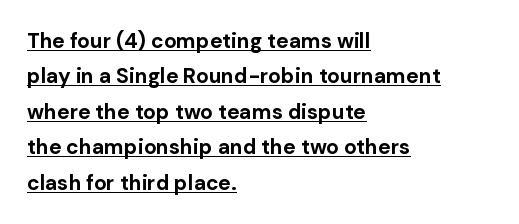
{"italic": "no", "bold": "yes", "underline": "yes", "align": "left", "line_spacing": "normal", "line_spacing_ratio": 1.69, "letter_spacing": "normal", "letter_spacing_em": 0.0, "glyph_px": 21}
